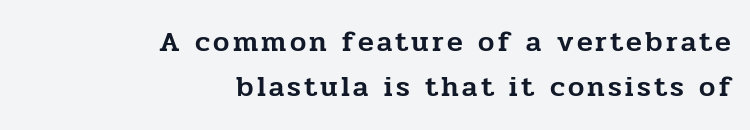
{"serif": "yes", "italic": "no", "width": "normal", "stroke_contrast": "low", "x_height": "medium", "monospaced": "no", "underline": "no", "align": "right", "line_spacing": "normal", "line_spacing_ratio": 1.56, "glyph_px": 29}
